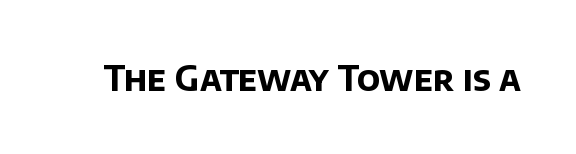
The passage shown is typeset with a sans-serif family. The letters sit at their default tracking, neither squeezed nor spread. Descender tails drop into unmarked territory. You could not count columns in this text — the font is proportionally spaced. The glyphs have the mass of a bold cut.
